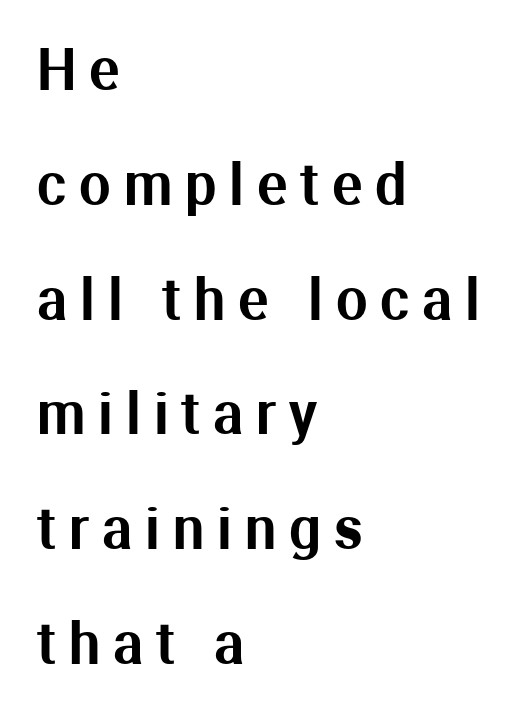
The image shows 56 px sans-serif type, upright; set left-aligned, loose line spacing (2.05x), unusually wide letter spacing (+0.23 em), not underlined; medium stroke contrast and a medium x-height.
